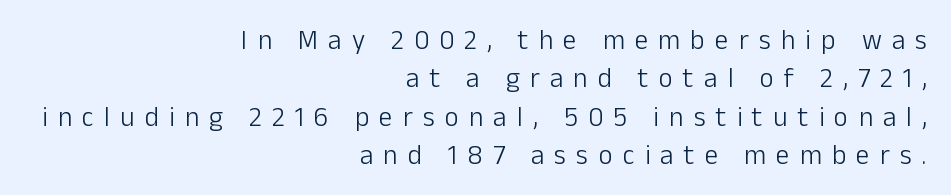
{"italic": "no", "bold": "no", "underline": "no", "align": "right", "line_spacing": "normal", "line_spacing_ratio": 1.42, "letter_spacing": "wide", "letter_spacing_em": 0.38, "glyph_px": 27}
